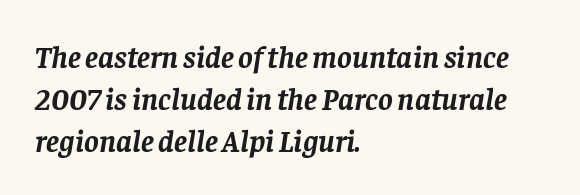
Q: Is the text bold? A: Yes.
Q: Is the text italic (slanted)? A: Yes, it leans right by about 8 degrees.
Q: Is the typeface a serif or a sans-serif typeface? A: Serif.
Q: Is the text underlined? A: No.
Q: How is the paragraph aligned? A: Left-aligned.
Q: Is the spacing between letters normal or unusually wide? A: Normal.
Q: Is the spacing between lines tight, normal or loose? A: Normal.
Q: Width (condensed, normal, or wide)? A: Normal.
Q: Stroke contrast? A: Low.
Q: x-height? A: Large.
Q: Monospaced? A: No.
